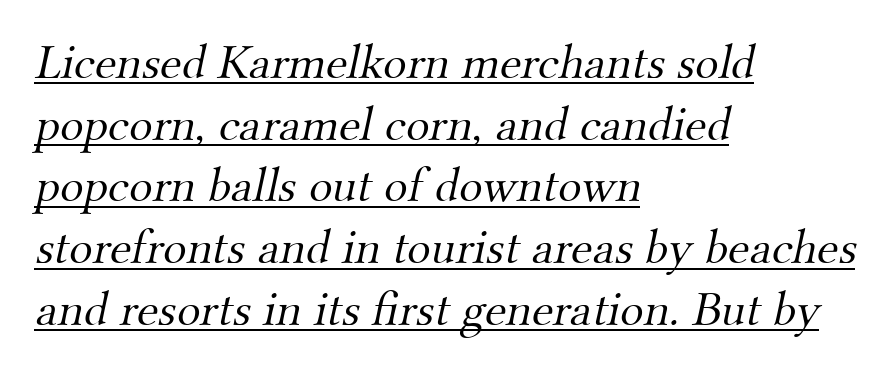
{"serif": "yes", "bold": "no", "weight": "light", "width": "normal", "stroke_contrast": "medium", "x_height": "small", "monospaced": "no", "underline": "yes", "align": "left", "line_spacing": "normal", "line_spacing_ratio": 1.26, "letter_spacing": "normal", "letter_spacing_em": 0.0, "glyph_px": 49}
